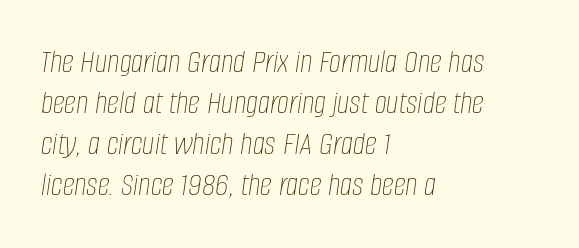
{"italic": "yes", "lean": "right", "slant_degrees": 8, "bold": "no", "weight": "thin", "width": "condensed", "stroke_contrast": "low", "x_height": "large", "monospaced": "no", "underline": "no", "align": "left", "line_spacing_ratio": 1.21, "letter_spacing": "normal", "letter_spacing_em": 0.0, "glyph_px": 34}
